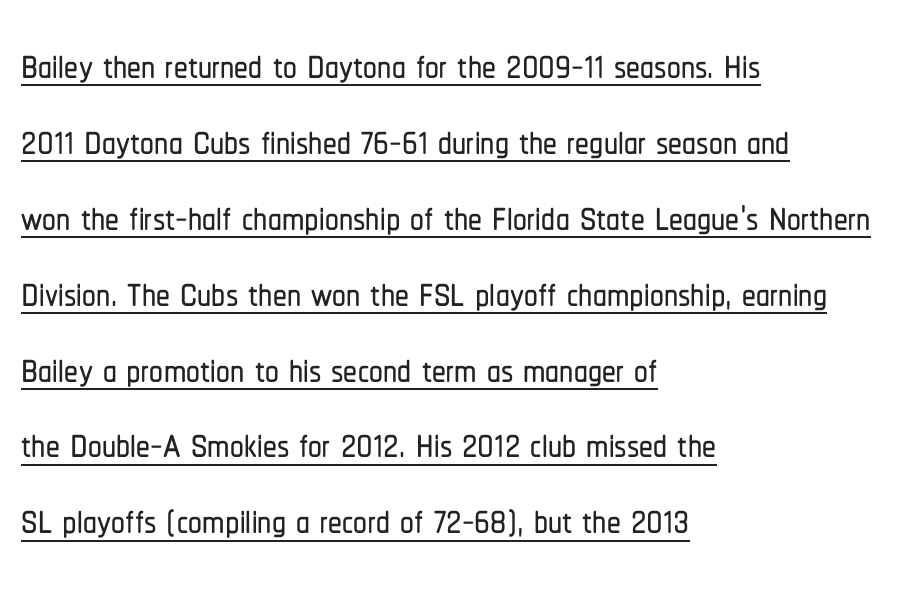
A roman cut, with each character standing at attention. How are the letters spaced? Ordinarily, with no added tracking. The lines in this sample share a left origin and differ only in where they stop. Summary of vertical rhythm: regular, with standard interline spacing. Are there feet on the stems? There aren't — it's a sans.
